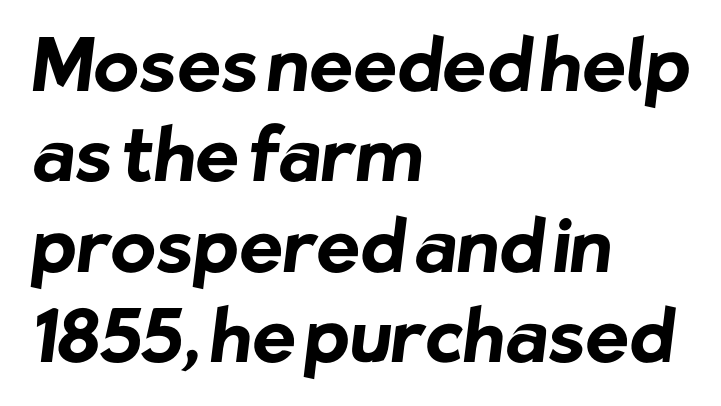
The image shows 74 px bold sans-serif type; set left-aligned, line spacing 1.22x, normal letter spacing, not underlined; low stroke contrast and a medium x-height.
